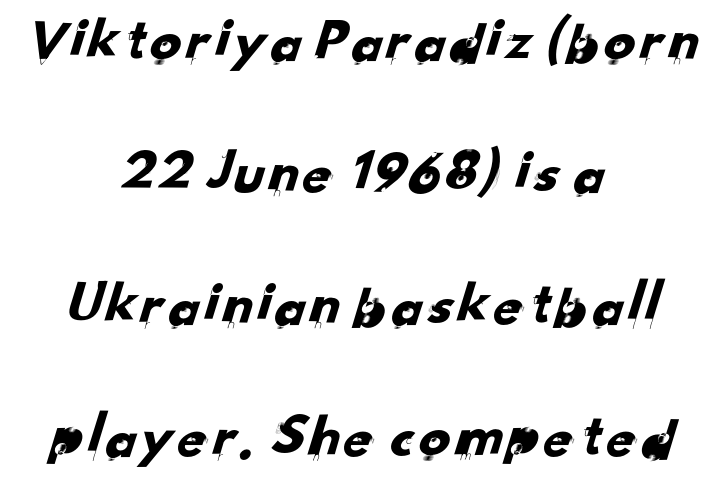
{"serif": "no", "width": "normal", "stroke_contrast": "low", "x_height": "small", "monospaced": "no", "underline": "no", "align": "center", "line_spacing": "loose", "line_spacing_ratio": 2.13, "letter_spacing": "normal", "letter_spacing_em": 0.0, "glyph_px": 62}
